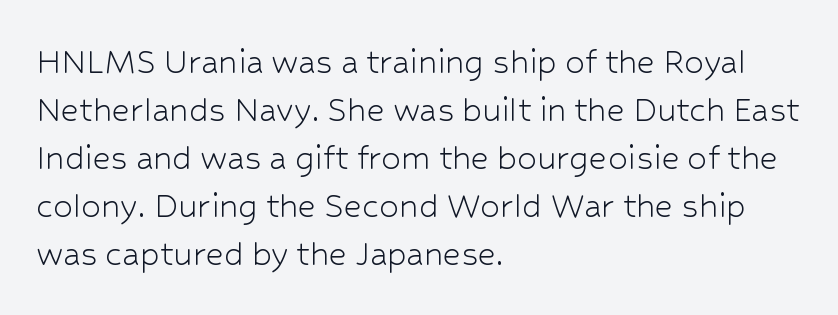
The image shows 39 px light sans-serif type, upright; set left-aligned, line spacing 1.23x, normal letter spacing, not underlined; low stroke contrast and a medium x-height.
